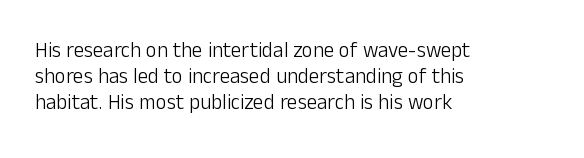
{"italic": "no", "bold": "no", "underline": "no", "align": "left", "line_spacing_ratio": 1.23, "letter_spacing": "normal", "letter_spacing_em": 0.0, "glyph_px": 21}
